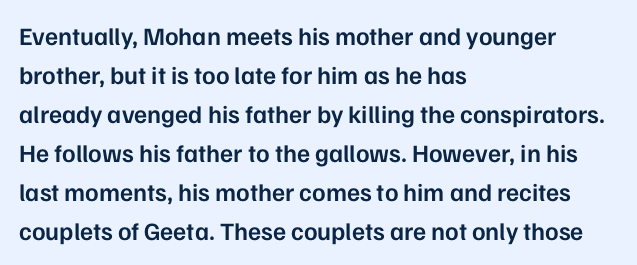
Q: Is the text bold? A: Semi-bold.
Q: Is the text italic (slanted)? A: No, it is upright.
Q: Is the text underlined? A: No.
Q: How is the paragraph aligned? A: Left-aligned.
Q: Is the spacing between letters normal or unusually wide? A: Normal.
Q: Is the spacing between lines tight, normal or loose? A: Normal.
